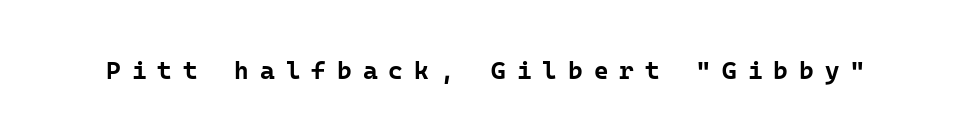
Between one letter and the next there's a generous, obvious gap. The space beneath each line is pristine and unruled. Does the weight exceed regular? Yes, all the way to bold. The letters stand upright; this is a roman face.
